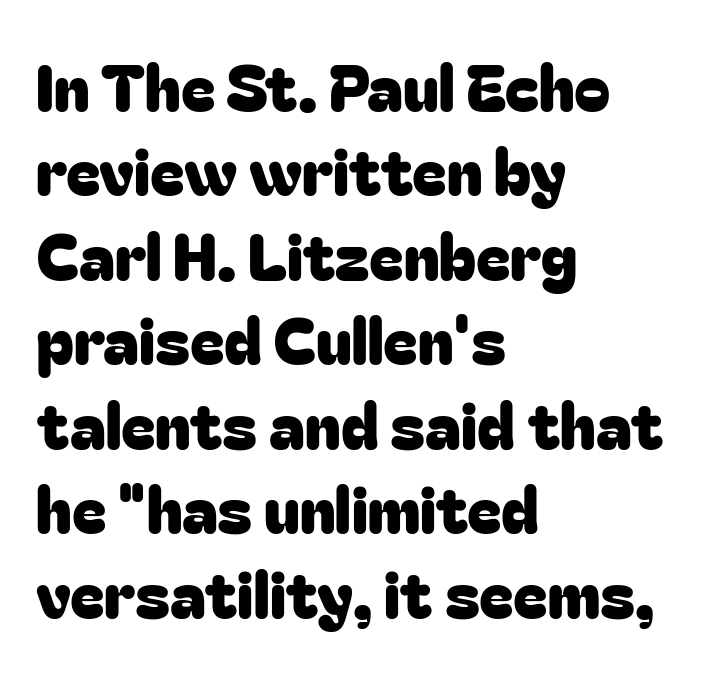
You can tell from the bare stems that sans-serif type was used. How are the letters spaced? Ordinarily, with no added tracking. How would I describe the line gaps? Plain and ordinary. The typography opts for an upright posture over an oblique one. Anything drawn beneath the words? Only blank space. Note the varied advance widths — an 'i' is clearly narrower than an 'm'.
